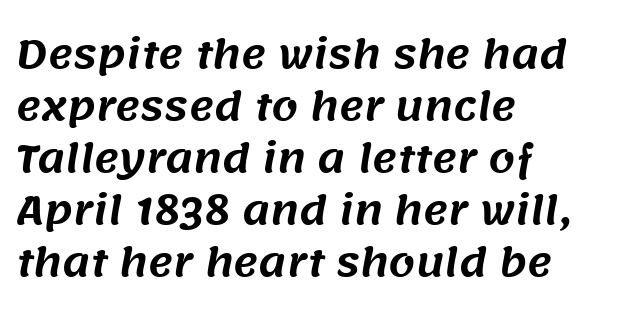
{"serif": "no", "width": "normal", "stroke_contrast": "medium", "x_height": "large", "monospaced": "no", "underline": "no", "align": "left", "line_spacing": "normal", "line_spacing_ratio": 1.37, "letter_spacing": "normal", "letter_spacing_em": 0.0, "glyph_px": 38}
